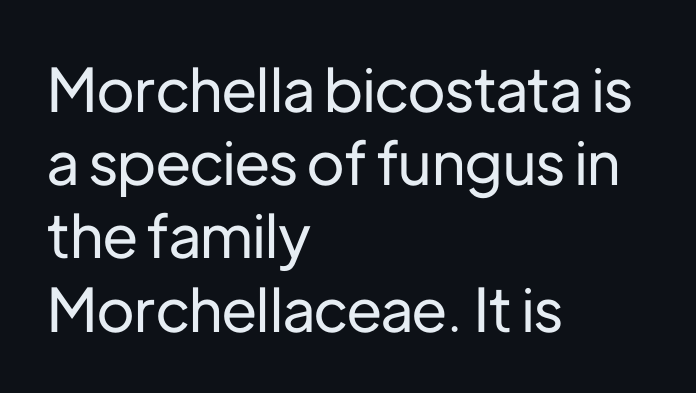
Honestly, there is no underline to notice here at all. Tracking here is standard; glyphs follow each other at the usual distance. The ragged edge is on the right, which tells us the setting is flush left. Every character sits straight up, as roman type does. Here the designer chose a conventional face with non-uniform glyph widths. No feet cap the strokes, marking this as sans-serif type.
